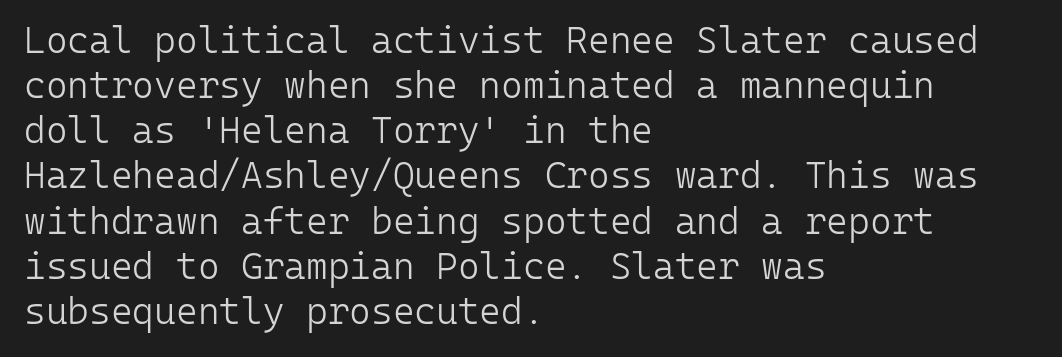
The image shows 37 px light sans-serif type, upright, monospaced; set left-aligned, line spacing 1.22x, normal letter spacing, not underlined; low stroke contrast and a medium x-height.
